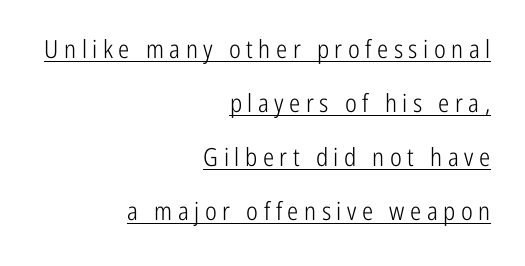
Q: Is the text bold? A: No.
Q: Is the text italic (slanted)? A: No, it is upright.
Q: Is the text underlined? A: Yes.
Q: How is the paragraph aligned? A: Right-aligned.
Q: Is the spacing between letters normal or unusually wide? A: Unusually wide.
Q: Is the spacing between lines tight, normal or loose? A: Loose.
